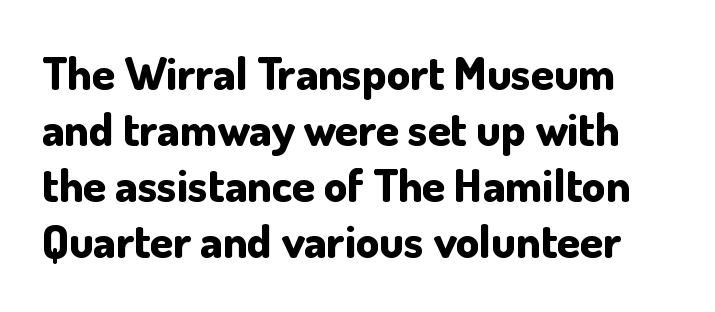
{"serif": "no", "italic": "no", "bold": "yes", "weight": "bold", "width": "normal", "stroke_contrast": "low", "x_height": "small", "monospaced": "no", "underline": "no", "line_spacing_ratio": 1.22, "letter_spacing": "normal", "letter_spacing_em": 0.0, "glyph_px": 46}
